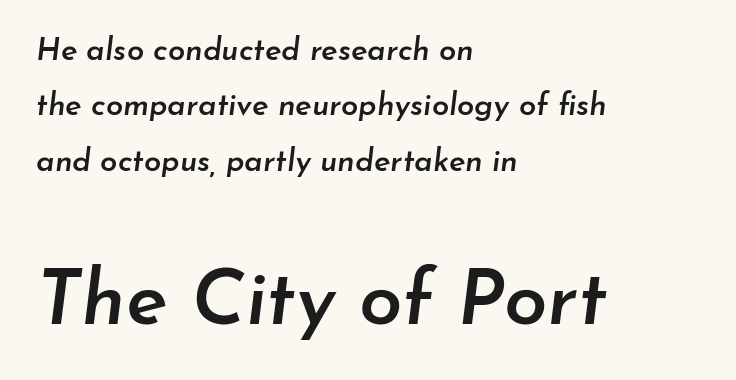
Strokes here are thickened, but only to semibold level. These two chunks differ in scale, with the bottom chunk taking the larger measure. Each letter keeps its own natural width here, so spacing adapts to shape. Looking at the ascenders, they clearly lean. A student would call this left alignment; a typographer would say flush left, rag right. A typesetter would call this zero additional tracking.
